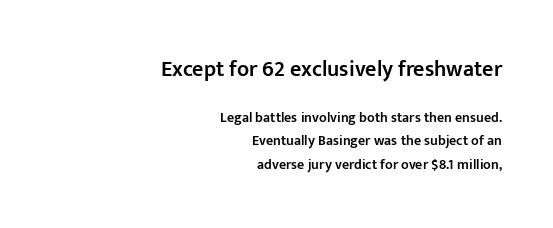
Q: Is the text bold? A: Semi-bold.
Q: Is the text italic (slanted)? A: No, it is upright.
Q: Is the text underlined? A: No.
Q: How is the paragraph aligned? A: Right-aligned.
Q: Is the spacing between letters normal or unusually wide? A: Normal.
Q: Is the spacing between lines tight, normal or loose? A: Normal.
Q: Which block of text is set in a larger size, the first (top) or the second (bottom)? A: The first (top) one.
